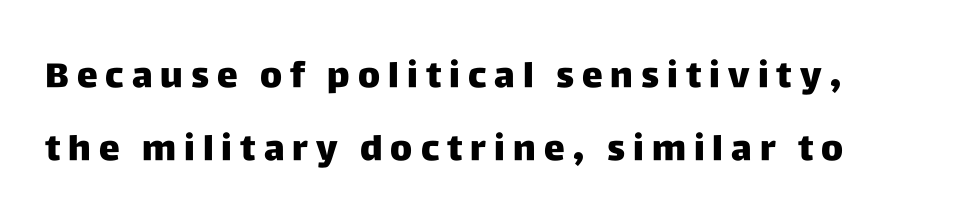
Q: Is the text italic (slanted)? A: No, it is upright.
Q: Is the typeface a serif or a sans-serif typeface? A: Sans-serif.
Q: Is the text underlined? A: No.
Q: Is the spacing between letters normal or unusually wide? A: Unusually wide.
Q: Is the spacing between lines tight, normal or loose? A: Loose.
Q: Width (condensed, normal, or wide)? A: Normal.
Q: Stroke contrast? A: Low.
Q: x-height? A: Large.
Q: Monospaced? A: No.
